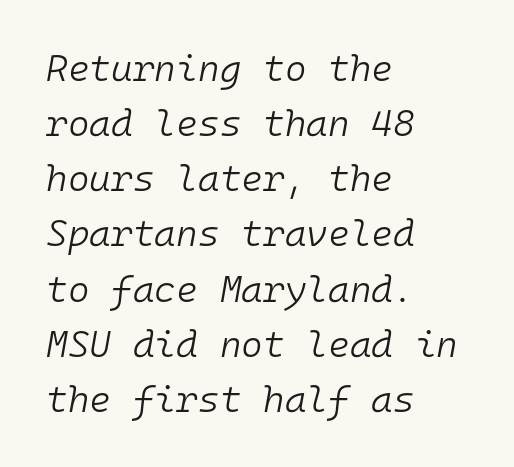
Compared with ordinary roman type, these characters are visibly tilted. The strokes carry an ordinary text weight at most. Rule under the text: the space is simply empty. This sample uses plain, unmodified letter spacing. This sample is left-justified, so line endings fall wherever the words run out. Spacing verdict: monospaced, one width for all characters.
